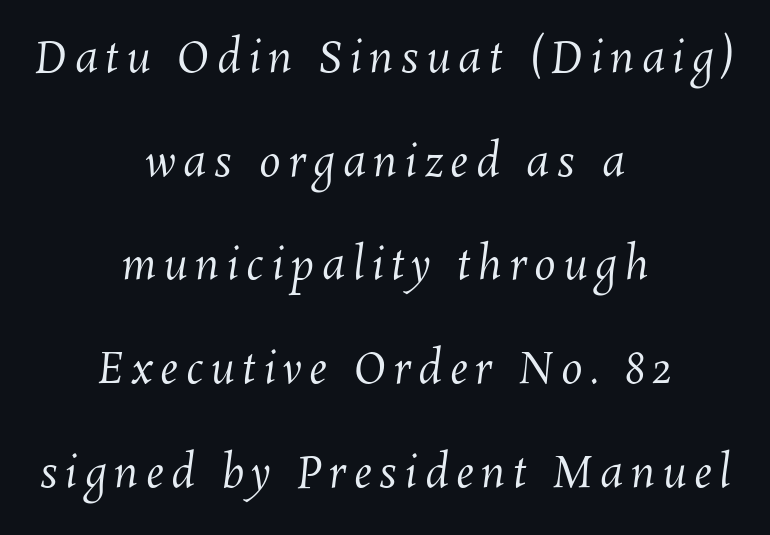
{"bold": "no", "weight": "regular", "width": "normal", "stroke_contrast": "medium", "x_height": "medium", "monospaced": "no", "underline": "no", "align": "center", "line_spacing": "loose", "line_spacing_ratio": 2.41, "glyph_px": 43}
